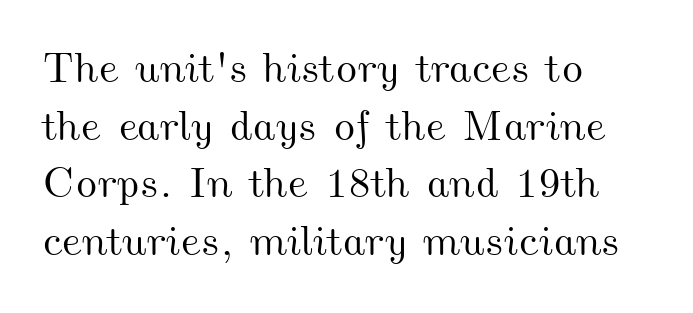
The image shows 42 px wide type; set left-aligned, normal line spacing (1.37x), normal letter spacing, not underlined; medium stroke contrast and a small x-height.
